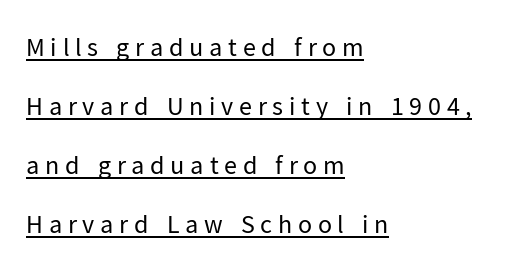
Q: Is the text bold? A: No.
Q: Is the text italic (slanted)? A: No, it is upright.
Q: Is the text underlined? A: Yes.
Q: How is the paragraph aligned? A: Left-aligned.
Q: Is the spacing between letters normal or unusually wide? A: Unusually wide.
Q: Is the spacing between lines tight, normal or loose? A: Loose.
